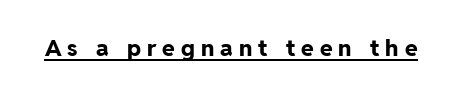
Q: Is the text bold? A: Yes.
Q: Is the text italic (slanted)? A: No, it is upright.
Q: Is the text underlined? A: Yes.
Q: Is the spacing between letters normal or unusually wide? A: Unusually wide.
